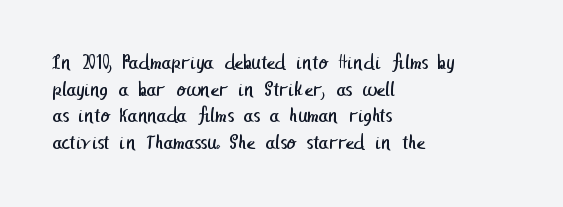
These lines are set flush left with a ragged right edge. How are the letters spaced? Ordinarily, with no added tracking. Each stroke keeps to a modest, everyday thickness or less. The line-height multiplier appears to be the usual default. Descender tails drop into unmarked territory.
